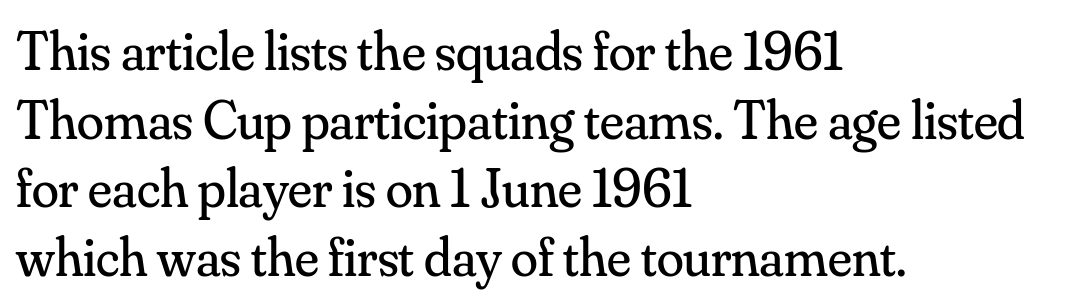
{"serif": "yes", "italic": "no", "bold": "no", "weight": "regular", "width": "normal", "stroke_contrast": "medium", "x_height": "small", "monospaced": "no", "underline": "no", "align": "left", "line_spacing": "normal", "line_spacing_ratio": 1.25, "letter_spacing": "normal", "letter_spacing_em": 0.0, "glyph_px": 55}
